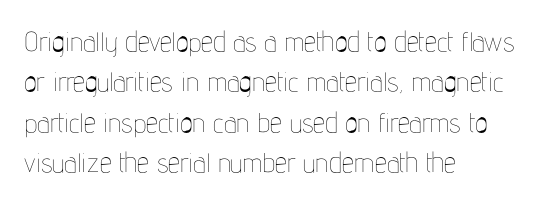
{"italic": "no", "bold": "no", "underline": "no", "align": "left", "line_spacing": "normal", "line_spacing_ratio": 1.5, "letter_spacing": "normal", "letter_spacing_em": 0.0, "glyph_px": 27}
